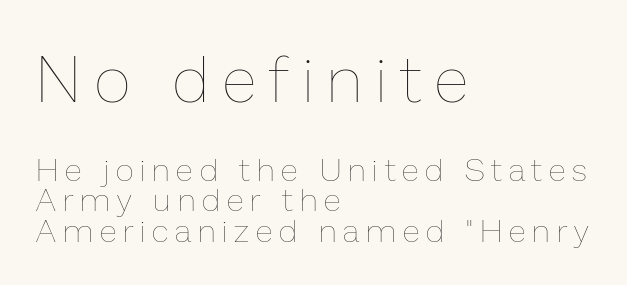
{"italic": "no", "bold": "no", "weight": "thin", "width": "normal", "stroke_contrast": "low", "x_height": "medium", "monospaced": "no", "underline": "no", "align": "left", "line_spacing": "tight", "line_spacing_ratio": 0.95, "letter_spacing": "wide", "letter_spacing_em": 0.22, "larger_block": "first", "size_ratio": 2.0, "glyph_px": 64}
